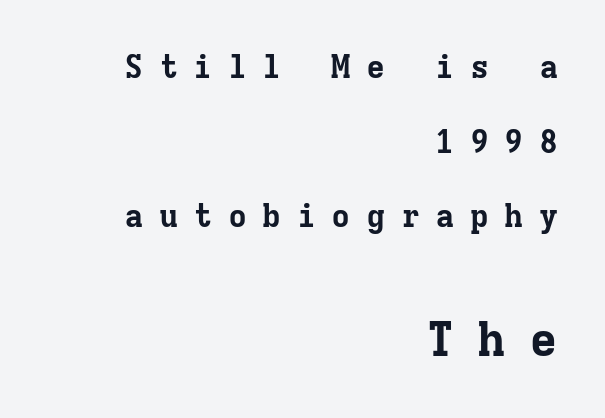
{"serif": "yes", "italic": "no", "bold": "yes", "weight": "bold", "width": "normal", "stroke_contrast": "low", "x_height": "medium", "monospaced": "yes", "underline": "no", "align": "right", "line_spacing": "loose", "line_spacing_ratio": 2.33, "letter_spacing": "wide", "letter_spacing_em": 0.48, "larger_block": "second", "size_ratio": 1.5, "glyph_px": 48}
